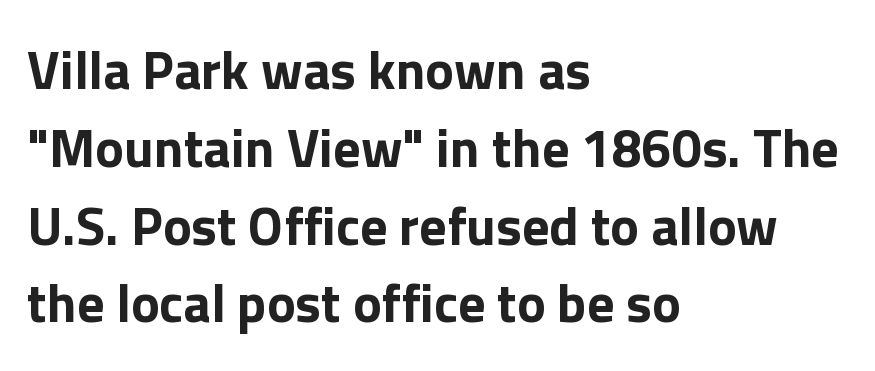
{"serif": "no", "italic": "no", "bold": "yes", "weight": "bold", "width": "normal", "x_height": "medium", "monospaced": "no", "underline": "no", "align": "left", "line_spacing": "normal", "line_spacing_ratio": 1.44, "letter_spacing": "normal", "letter_spacing_em": 0.0, "glyph_px": 54}
